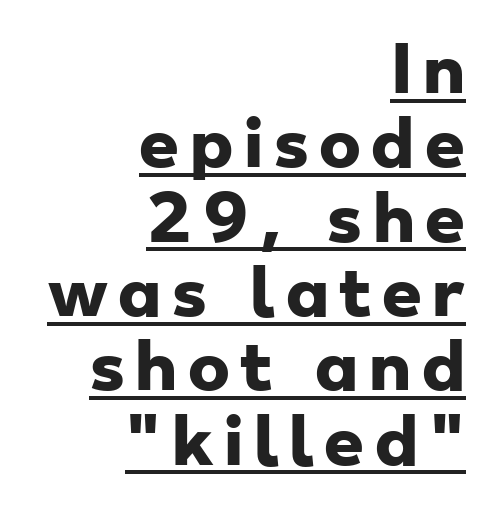
Q: Is the text bold? A: Yes.
Q: Is the typeface a serif or a sans-serif typeface? A: Sans-serif.
Q: Is the text underlined? A: Yes.
Q: How is the paragraph aligned? A: Right-aligned.
Q: Width (condensed, normal, or wide)? A: Wide.
Q: Stroke contrast? A: Low.
Q: x-height? A: Small.
Q: Monospaced? A: No.
